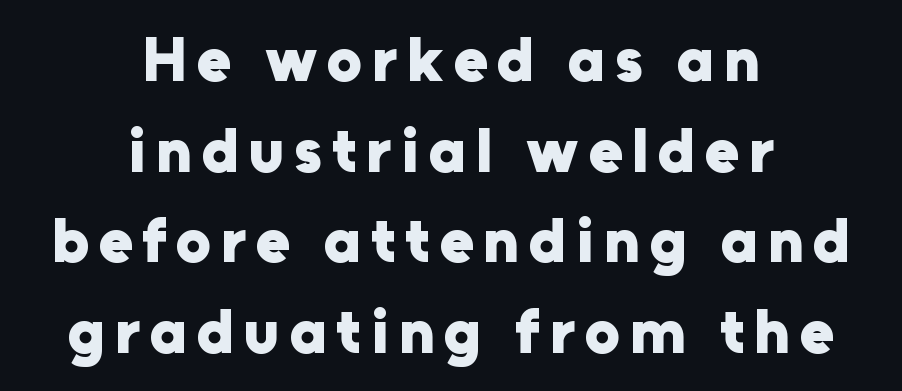
Honestly, the row spacing looks completely unremarkable. Posture: straight, roman, zero tilt. The glyphs in this specimen are sans serif. Is this a fixed-width face? No — the glyphs have proportional, varying widths. Casual observation: everything's sitting right in the middle.
